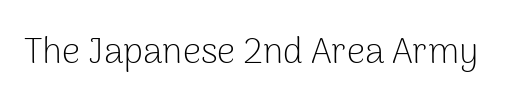
{"serif": "no", "italic": "no", "bold": "no", "weight": "light", "width": "normal", "stroke_contrast": "low", "x_height": "medium", "monospaced": "no", "underline": "no", "letter_spacing": "normal", "letter_spacing_em": 0.0, "glyph_px": 36}
